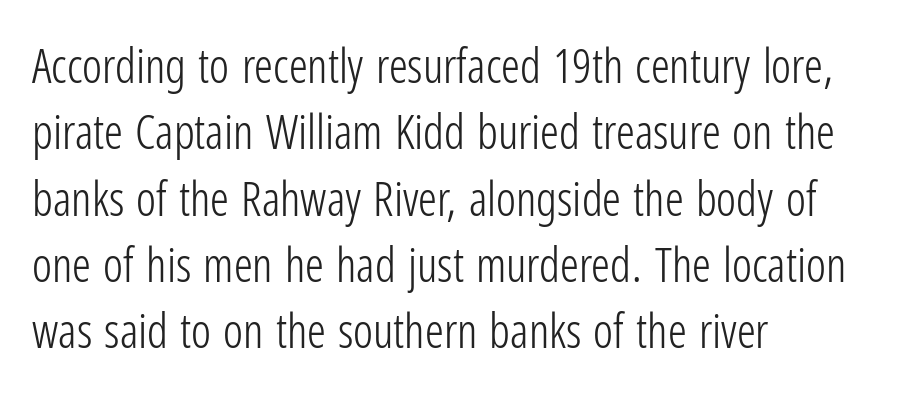
The image shows 47 px light, condensed sans-serif type, upright; set left-aligned, normal line spacing (1.41x), normal letter spacing, not underlined; low stroke contrast and a medium x-height.
